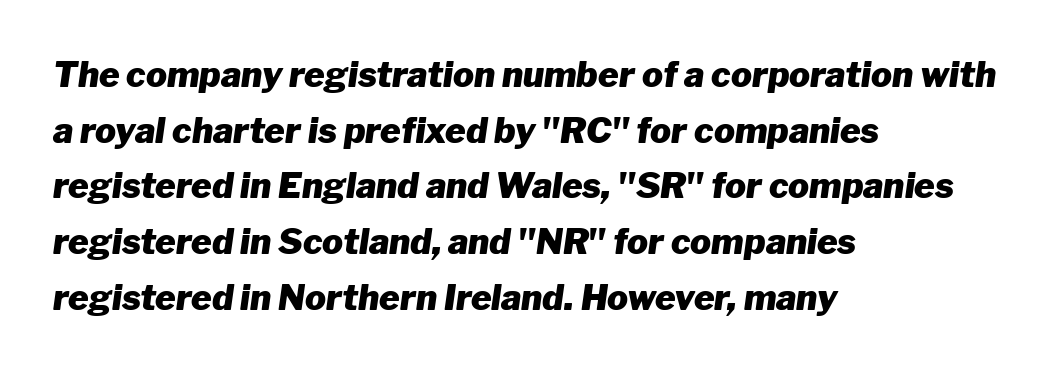
The image shows 35 px heavy type, italic (leaning right); set left-aligned, normal line spacing (1.59x), normal letter spacing, not underlined; low stroke contrast and a medium x-height.
